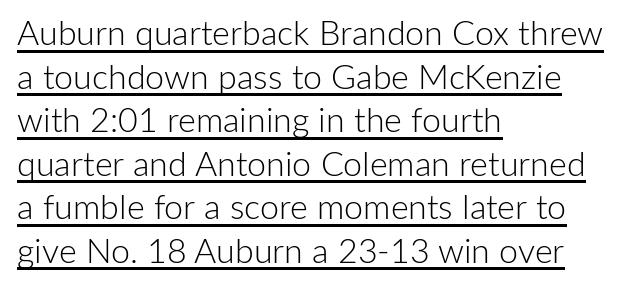
You can see a thin bar hugging the bottom of the glyphs. Posture: straight, roman, zero tilt. Between one letter and the next there's only the usual sliver of space. Check where the strokes stop: nothing finishes them off — pure sans.
